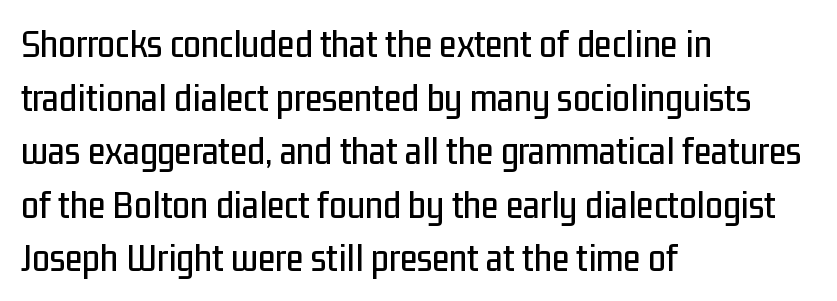
The image shows 40 px condensed sans-serif type, upright; set left-aligned, normal line spacing (1.34x), normal letter spacing, not underlined; low stroke contrast and a medium x-height.
